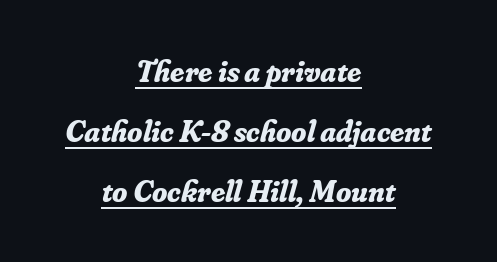
The image shows 31 px bold serif type, italic (leaning right); set centered, loose line spacing (1.94x), normal letter spacing, underlined; low stroke contrast and a small x-height.
